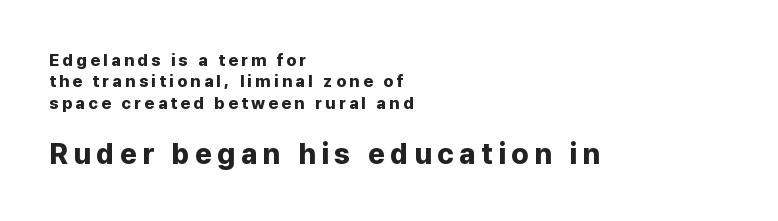
Q: Is the text bold? A: Yes.
Q: Is the text italic (slanted)? A: No, it is upright.
Q: Is the typeface a serif or a sans-serif typeface? A: Sans-serif.
Q: Is the text underlined? A: No.
Q: How is the paragraph aligned? A: Left-aligned.
Q: Is the spacing between lines tight, normal or loose? A: Normal.
Q: Which block of text is set in a larger size, the first (top) or the second (bottom)? A: The second (bottom) one.
Q: Width (condensed, normal, or wide)? A: Normal.
Q: Stroke contrast? A: Low.
Q: x-height? A: Medium.
Q: Monospaced? A: No.
